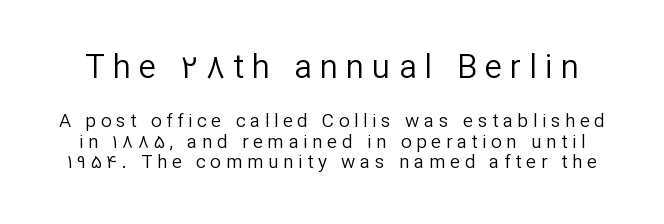
{"serif": "no", "italic": "no", "bold": "no", "weight": "regular", "width": "normal", "stroke_contrast": "low", "x_height": "medium", "monospaced": "no", "underline": "no", "line_spacing": "tight", "line_spacing_ratio": 1.1, "letter_spacing": "wide", "letter_spacing_em": 0.24, "larger_block": "first", "size_ratio": 1.74, "glyph_px": 33}
